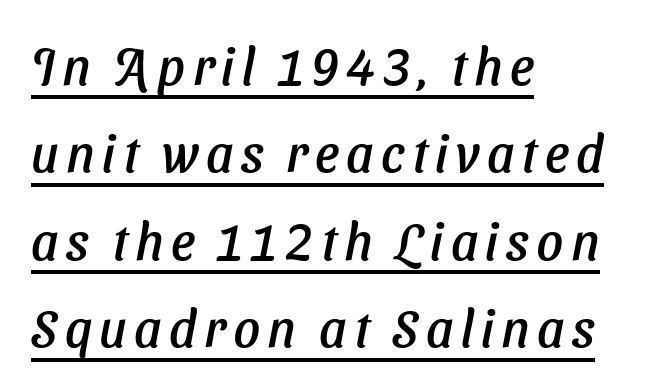
The image shows 52 px text type; set left-aligned, normal line spacing (1.68x), underlined; low stroke contrast and a medium x-height.
